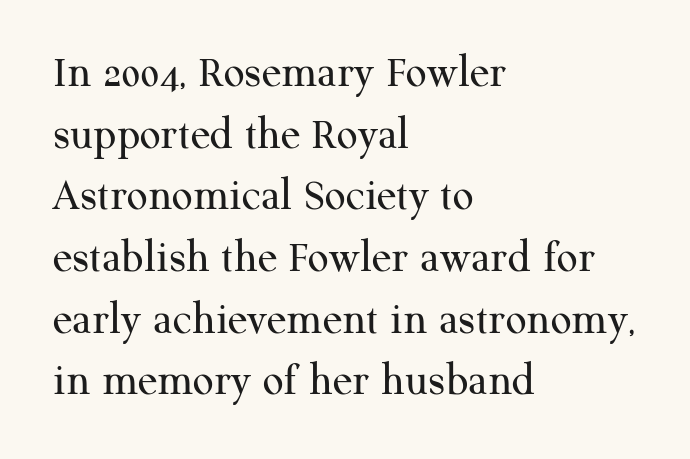
Where is the straight margin? On the left. No letter is thick-stroked: the sample isn't bold. Examine the stroke ends and you'll spot serifs. Tall strokes in this sample are plumb rather than angled. What stands out about the letter spacing? Nothing — it is the standard amount.
